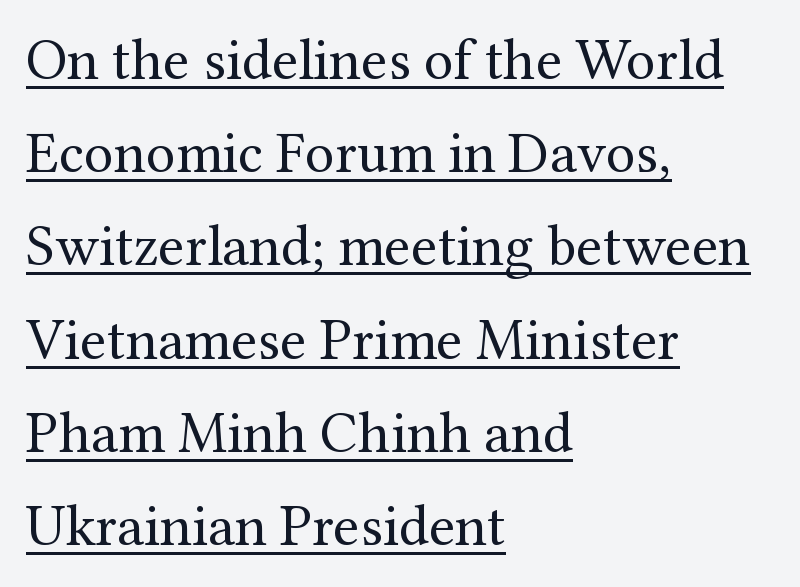
Does a line run under the words? Yes, clearly. This sample uses a serif face. The axis of the letterforms is exactly vertical. What's the leading like? Ordinary, nothing unusual.
